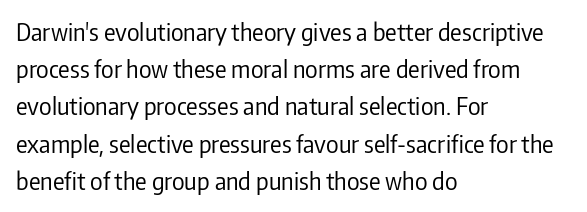
The image shows 24 px text type, upright; set left-aligned, normal line spacing (1.55x), normal letter spacing, not underlined.
